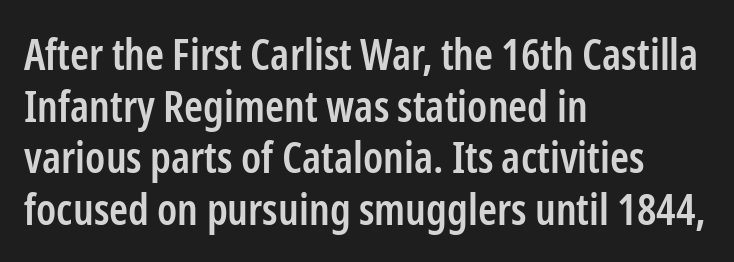
{"serif": "no", "italic": "no", "bold": "semi", "weight": "semibold", "width": "condensed", "stroke_contrast": "low", "x_height": "medium", "monospaced": "no", "underline": "no", "align": "left", "line_spacing_ratio": 1.2, "letter_spacing": "normal", "letter_spacing_em": 0.0, "glyph_px": 43}
